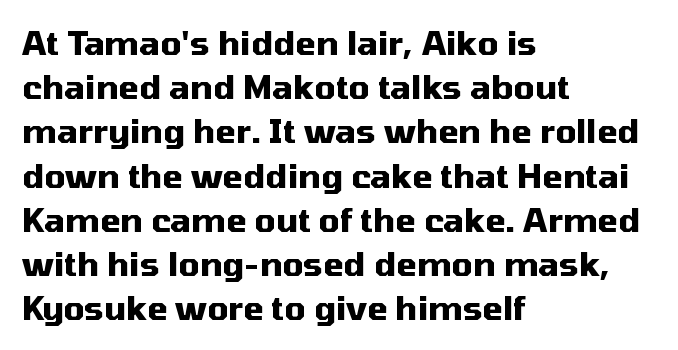
The image shows 33 px heavy sans-serif type, upright; set left-aligned, normal line spacing (1.34x), normal letter spacing, not underlined; medium stroke contrast and a medium x-height.
